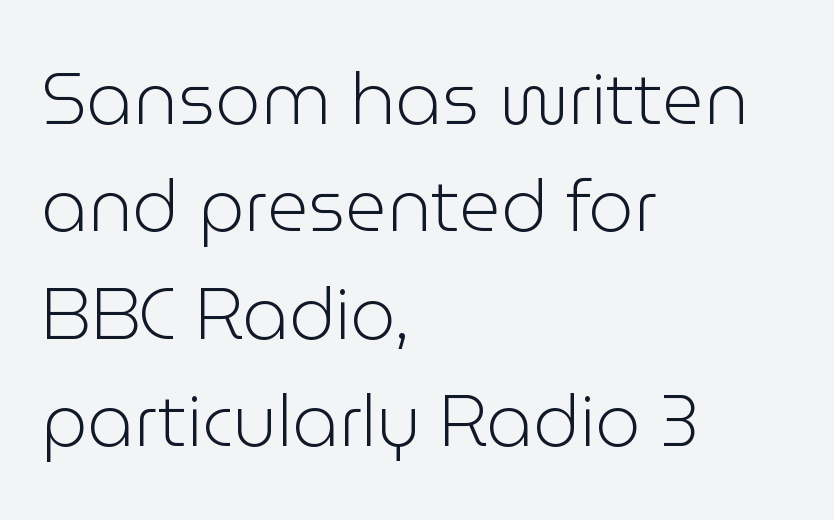
The image shows 72 px light sans-serif type, upright; set left-aligned, normal line spacing (1.49x), normal letter spacing, not underlined; low stroke contrast and a medium x-height.
